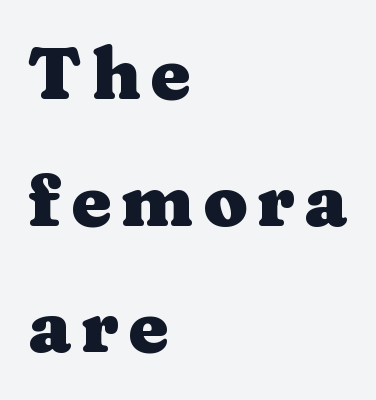
{"serif": "yes", "italic": "no", "bold": "yes", "weight": "heavy", "width": "wide", "stroke_contrast": "medium", "x_height": "medium", "monospaced": "no", "underline": "no", "align": "left", "line_spacing_ratio": 1.76, "glyph_px": 72}
